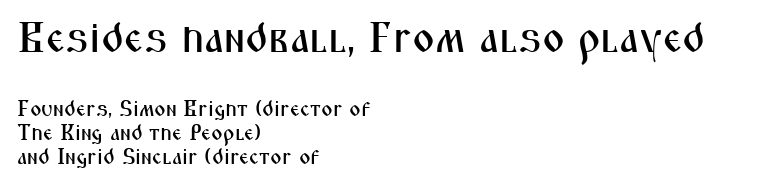
{"serif": "no", "italic": "no", "width": "condensed", "stroke_contrast": "medium", "x_height": "medium", "monospaced": "no", "underline": "no", "align": "left", "line_spacing": "tight", "line_spacing_ratio": 1.09, "letter_spacing": "normal", "letter_spacing_em": 0.0, "larger_block": "first", "size_ratio": 1.95, "glyph_px": 43}
